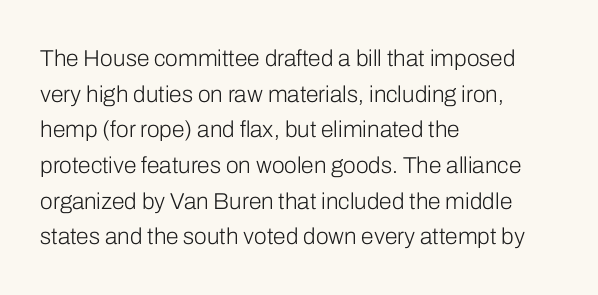
Q: Is the text bold? A: No.
Q: Is the text italic (slanted)? A: No, it is upright.
Q: Is the text underlined? A: No.
Q: How is the paragraph aligned? A: Left-aligned.
Q: Is the spacing between letters normal or unusually wide? A: Normal.
Q: Is the spacing between lines tight, normal or loose? A: Normal.
